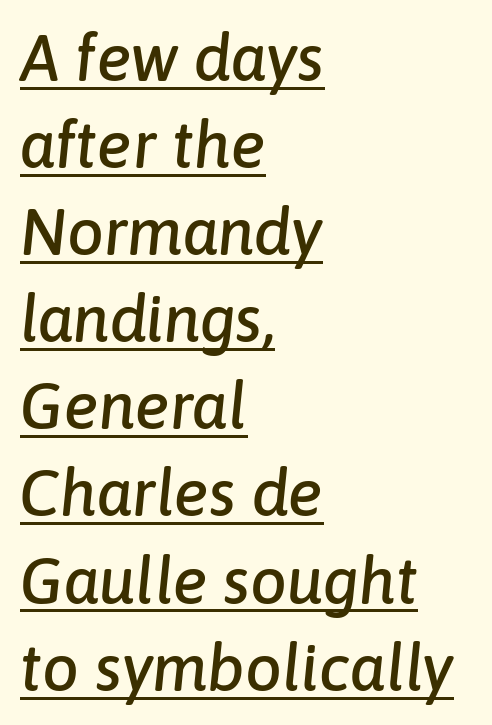
Q: Is the text italic (slanted)? A: Yes, it leans right by about 6 degrees.
Q: Is the text underlined? A: Yes.
Q: How is the paragraph aligned? A: Left-aligned.
Q: Is the spacing between letters normal or unusually wide? A: Normal.
Q: Is the spacing between lines tight, normal or loose? A: Normal.
Q: Width (condensed, normal, or wide)? A: Normal.
Q: Stroke contrast? A: Low.
Q: x-height? A: Medium.
Q: Monospaced? A: No.
